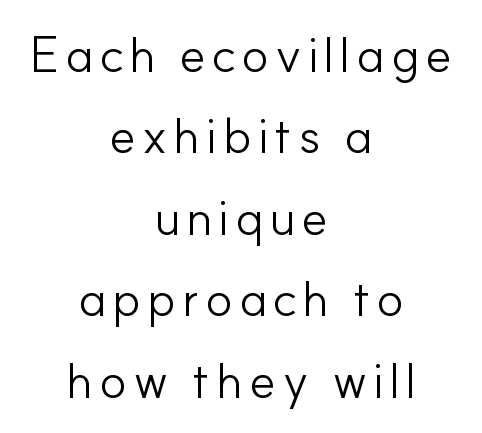
{"serif": "no", "italic": "no", "bold": "no", "weight": "light", "width": "normal", "stroke_contrast": "low", "x_height": "small", "monospaced": "no", "underline": "no", "align": "center", "line_spacing": "normal", "line_spacing_ratio": 1.63, "glyph_px": 50}
